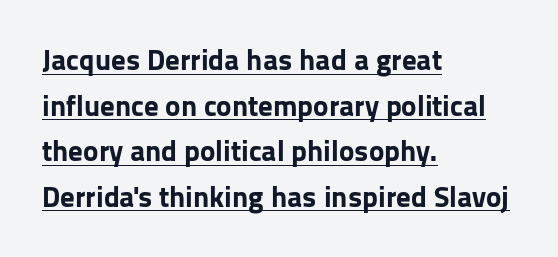
Q: Is the text bold? A: Yes.
Q: Is the text italic (slanted)? A: No, it is upright.
Q: Is the typeface a serif or a sans-serif typeface? A: Sans-serif.
Q: Is the text underlined? A: Yes.
Q: How is the paragraph aligned? A: Left-aligned.
Q: Is the spacing between letters normal or unusually wide? A: Normal.
Q: Is the spacing between lines tight, normal or loose? A: Normal.
Q: Width (condensed, normal, or wide)? A: Normal.
Q: Stroke contrast? A: Low.
Q: x-height? A: Medium.
Q: Monospaced? A: No.
